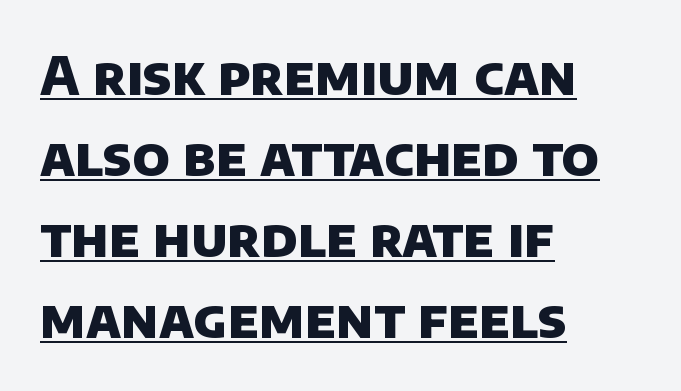
{"serif": "no", "bold": "yes", "weight": "heavy", "width": "normal", "stroke_contrast": "low", "x_height": "large", "monospaced": "no", "underline": "yes", "align": "left", "line_spacing": "normal", "line_spacing_ratio": 1.53, "letter_spacing": "normal", "letter_spacing_em": 0.0, "glyph_px": 53}
